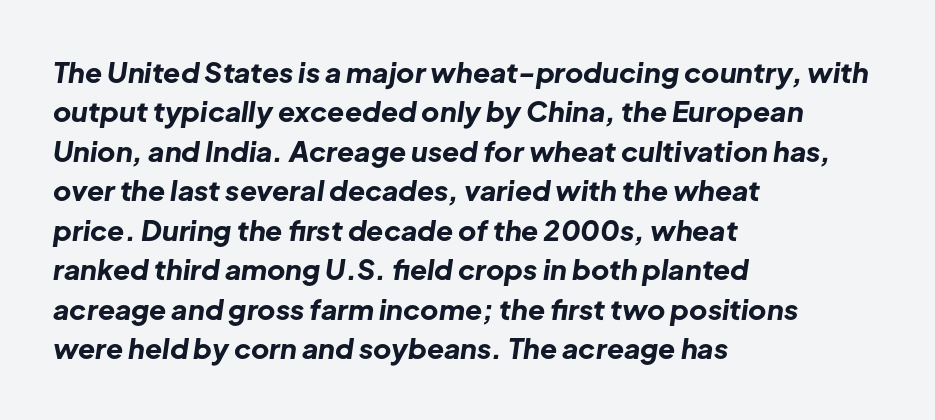
{"italic": "yes", "lean": "right", "slant_degrees": 8, "bold": "yes", "weight": "bold", "width": "normal", "stroke_contrast": "low", "x_height": "medium", "monospaced": "no", "underline": "no", "align": "left", "line_spacing": "normal", "line_spacing_ratio": 1.41, "letter_spacing": "normal", "letter_spacing_em": 0.0, "glyph_px": 28}
